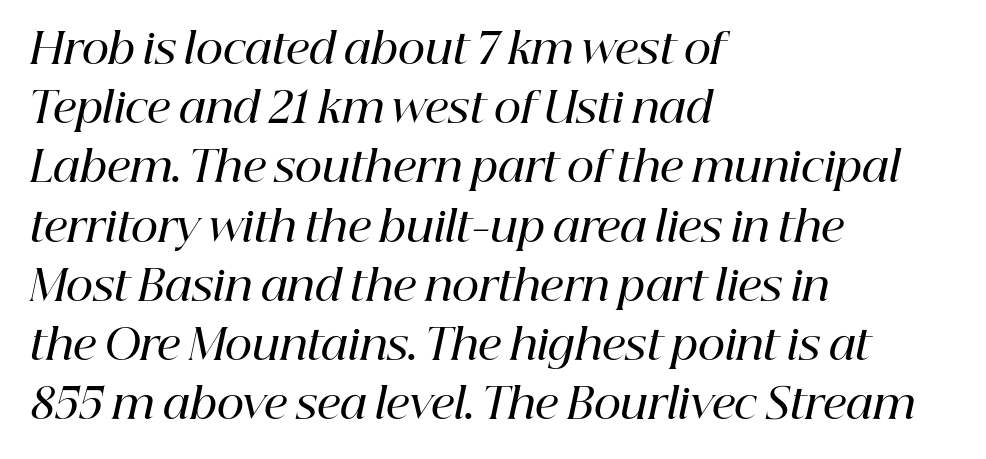
The image shows 42 px semibold serif type, italic (leaning right); set left-aligned, normal line spacing (1.41x), normal letter spacing, not underlined; high stroke contrast and a medium x-height.
